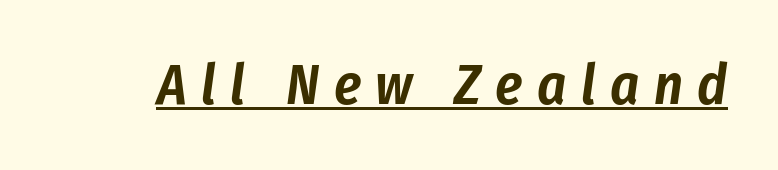
Q: Is the text italic (slanted)? A: Yes, it leans right by about 8 degrees.
Q: Is the text underlined? A: Yes.
Q: Is the spacing between letters normal or unusually wide? A: Unusually wide.
Q: Width (condensed, normal, or wide)? A: Condensed.
Q: Stroke contrast? A: Low.
Q: x-height? A: Medium.
Q: Monospaced? A: No.
